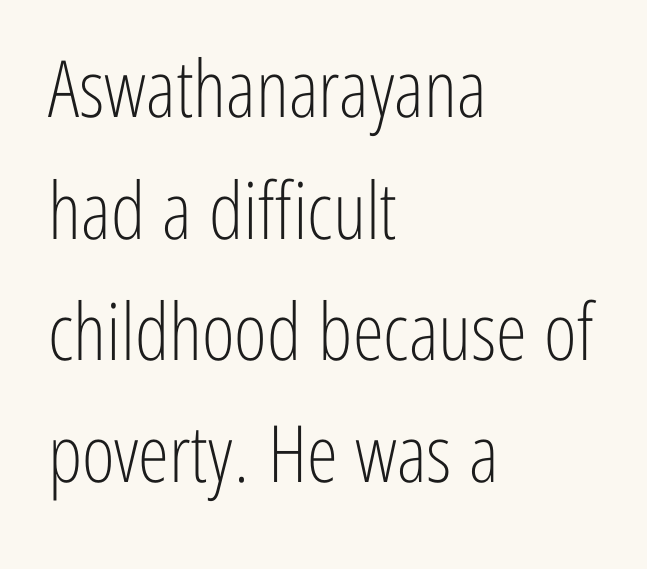
{"serif": "no", "italic": "no", "bold": "no", "weight": "light", "width": "condensed", "stroke_contrast": "low", "x_height": "medium", "monospaced": "no", "underline": "no", "align": "left", "line_spacing": "normal", "line_spacing_ratio": 1.54, "letter_spacing": "normal", "letter_spacing_em": 0.0, "glyph_px": 79}
